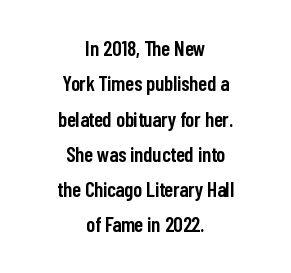
The image shows 21 px text type, upright; set centered, normal line spacing (1.68x), normal letter spacing, not underlined.
